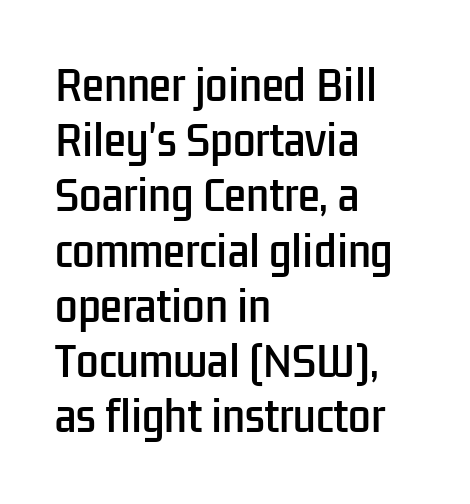
{"serif": "no", "italic": "no", "width": "condensed", "stroke_contrast": "low", "x_height": "medium", "monospaced": "no", "underline": "no", "align": "left", "line_spacing": "normal", "line_spacing_ratio": 1.38, "letter_spacing": "normal", "letter_spacing_em": 0.0, "glyph_px": 40}
